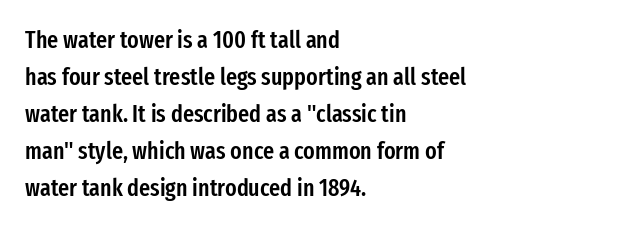
Q: Is the text bold? A: Semi-bold.
Q: Is the text italic (slanted)? A: No, it is upright.
Q: Is the text underlined? A: No.
Q: How is the paragraph aligned? A: Left-aligned.
Q: Is the spacing between letters normal or unusually wide? A: Normal.
Q: Is the spacing between lines tight, normal or loose? A: Normal.
